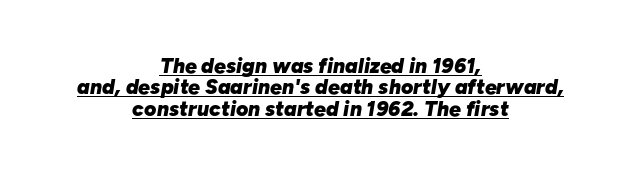
What decoration does the sample have? An underline. Which margin do the lines hug? Neither — every line sits in the middle. The lines are packed closely together with very little leading. Tall strokes in this sample are angled rather than plumb. The letterforms sit shoulder to shoulder at normal distance.
